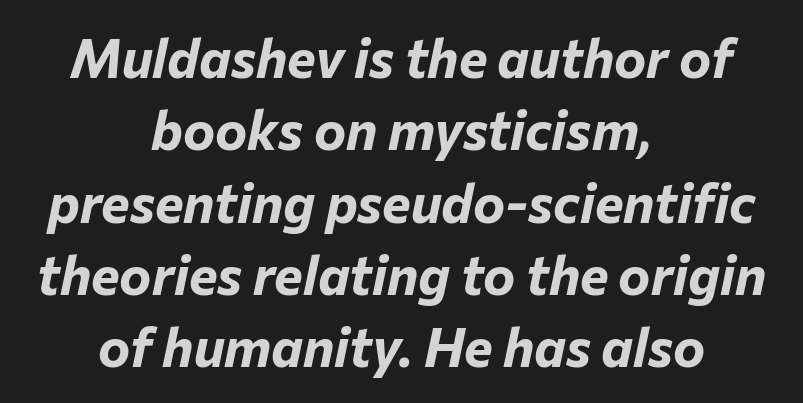
Q: Is the text bold? A: Yes.
Q: Is the text italic (slanted)? A: Yes, it leans right by about 12 degrees.
Q: Is the text underlined? A: No.
Q: How is the paragraph aligned? A: Centered.
Q: Is the spacing between letters normal or unusually wide? A: Normal.
Q: Is the spacing between lines tight, normal or loose? A: Normal.
Q: Width (condensed, normal, or wide)? A: Normal.
Q: Stroke contrast? A: Low.
Q: x-height? A: Medium.
Q: Monospaced? A: No.
